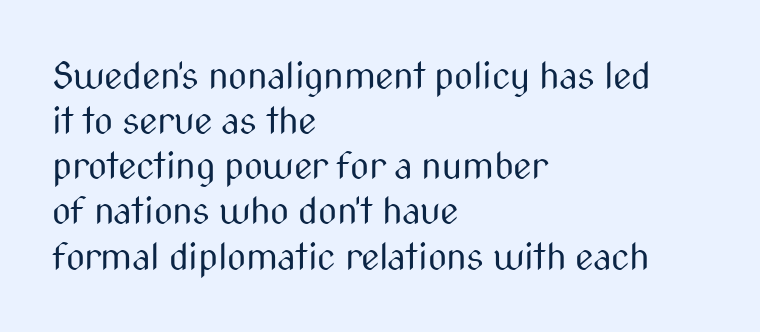
Only glyphs here, with clear space below each row. A typesetter would call this zero additional tracking. The font family rendered here belongs to the sans-serif group. Leftover space on each line is placed entirely after the last word. The letterforms sit at book weight or below. The font's upright variant was chosen for this text.
